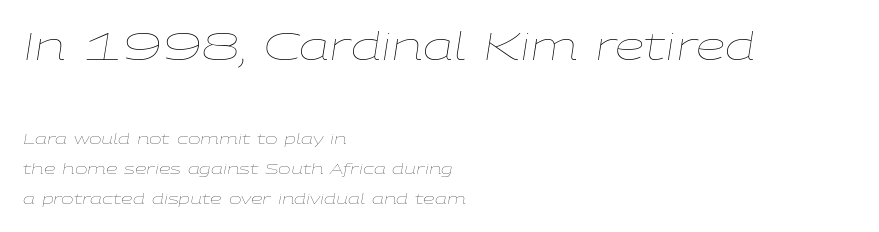
The image shows 38 px thin, wide type, italic (leaning right); set left-aligned, loose line spacing (2.0x), normal letter spacing, not underlined; the first (top) block is 2.53x larger; low stroke contrast and a medium x-height.
